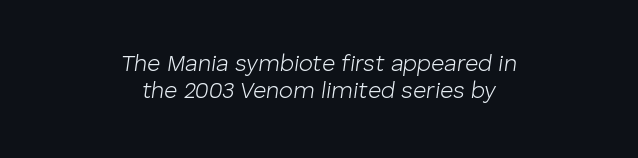
Q: Is the text bold? A: No.
Q: Is the text italic (slanted)? A: Yes, it leans right by about 8 degrees.
Q: Is the text underlined? A: No.
Q: How is the paragraph aligned? A: Centered.
Q: Is the spacing between letters normal or unusually wide? A: Normal.
